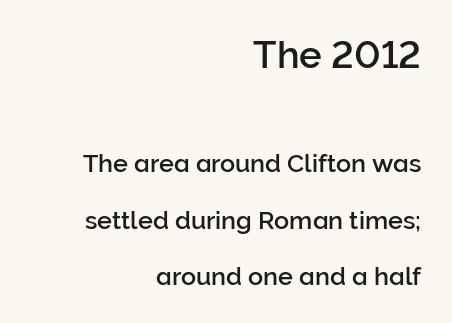
The image shows 38 px sans-serif type, upright; set right-aligned, loose line spacing (2.26x), normal letter spacing, not underlined; the first (top) block is 1.52x larger; low stroke contrast and a medium x-height.
